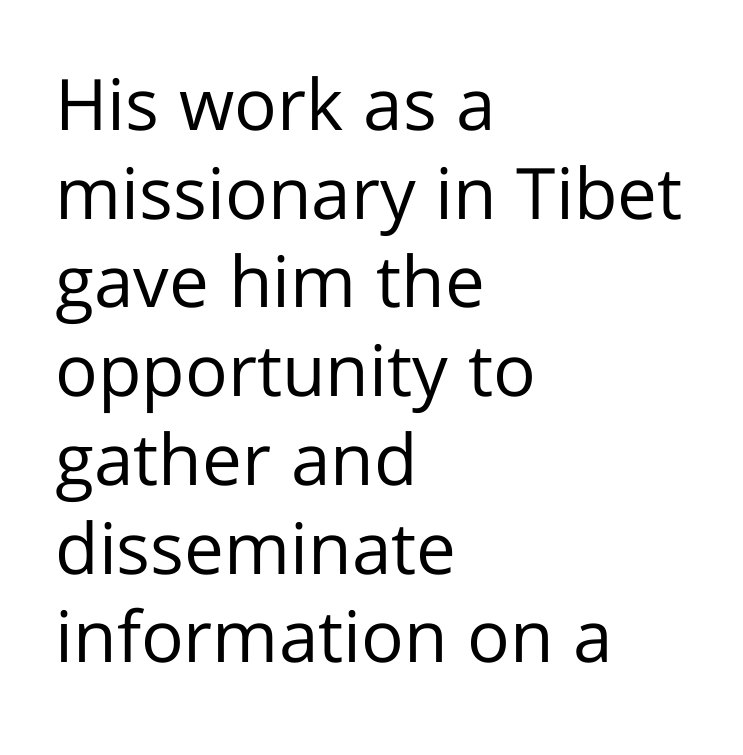
{"serif": "no", "italic": "no", "bold": "no", "weight": "regular", "width": "normal", "stroke_contrast": "low", "x_height": "medium", "monospaced": "no", "underline": "no", "align": "left", "line_spacing": "normal", "line_spacing_ratio": 1.25, "letter_spacing": "normal", "letter_spacing_em": 0.0, "glyph_px": 71}
